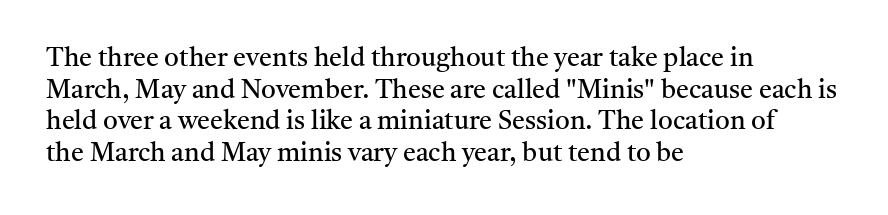
Q: Is the text bold? A: No.
Q: Is the text italic (slanted)? A: No, it is upright.
Q: Is the text underlined? A: No.
Q: How is the paragraph aligned? A: Left-aligned.
Q: Is the spacing between letters normal or unusually wide? A: Normal.
